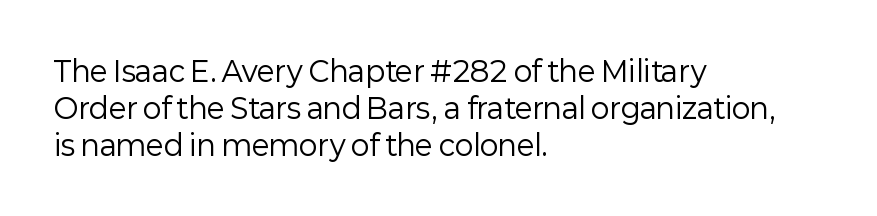
{"serif": "no", "italic": "no", "bold": "no", "weight": "regular", "width": "normal", "stroke_contrast": "low", "x_height": "medium", "monospaced": "no", "underline": "no", "align": "left", "line_spacing": "normal", "line_spacing_ratio": 1.32, "letter_spacing": "normal", "letter_spacing_em": 0.0, "glyph_px": 28}
